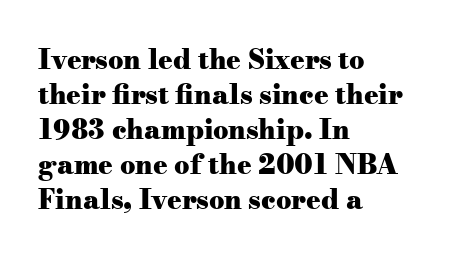
Q: Is the text bold? A: Yes.
Q: Is the text italic (slanted)? A: No, it is upright.
Q: Is the text underlined? A: No.
Q: How is the paragraph aligned? A: Left-aligned.
Q: Is the spacing between letters normal or unusually wide? A: Normal.
Q: Is the spacing between lines tight, normal or loose? A: Normal.
